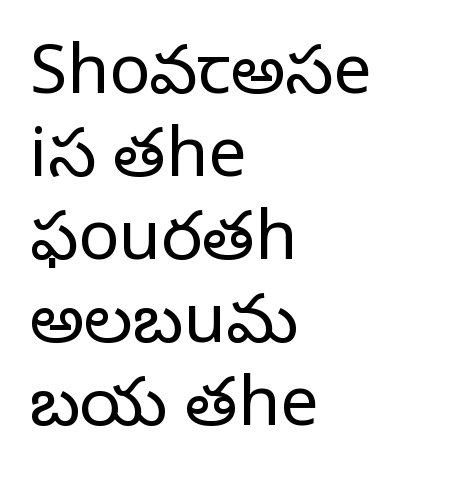
{"serif": "yes", "italic": "no", "bold": "no", "weight": "regular", "width": "normal", "stroke_contrast": "low", "x_height": "large", "monospaced": "no", "underline": "no", "align": "left", "line_spacing_ratio": 1.22, "letter_spacing": "normal", "letter_spacing_em": 0.0, "glyph_px": 68}
